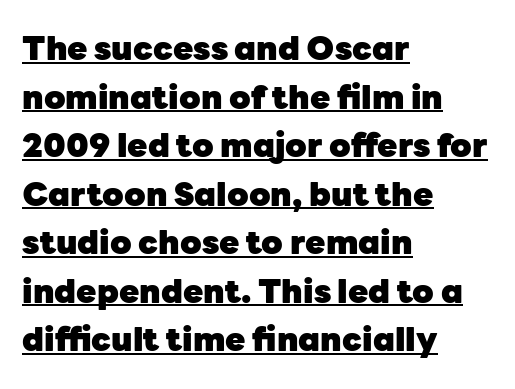
{"serif": "no", "italic": "no", "bold": "yes", "weight": "heavy", "width": "normal", "stroke_contrast": "low", "x_height": "medium", "monospaced": "no", "underline": "yes", "align": "left", "line_spacing": "normal", "line_spacing_ratio": 1.47, "letter_spacing": "normal", "letter_spacing_em": 0.0, "glyph_px": 33}
